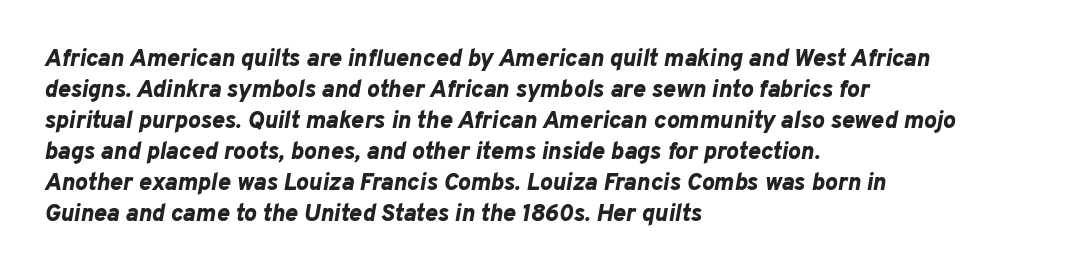
Italic: yes, the glyphs are oblique. Compared with typical body copy, the letter spacing here is the same. Only glyphs here, with clear space below each row. A full-strength bold gives these letters their thick strokes. Regarding leading, the lines here are spaced in the standard way.
